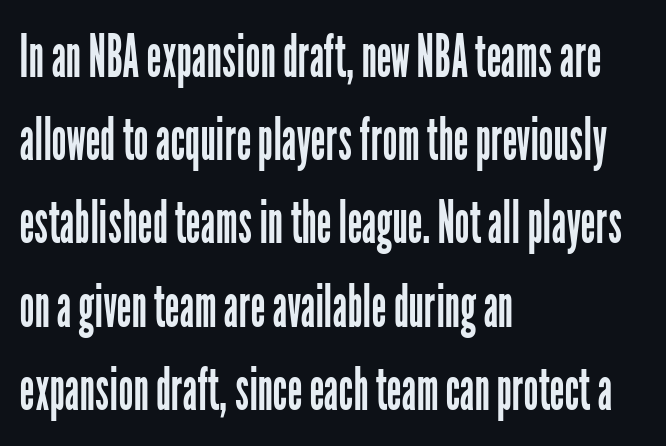
Varying glyph widths throughout — classic text-font behaviour. The passage shown has conventional tracking throughout. Weight: regular or lighter. Check under the words: just untouched page.
